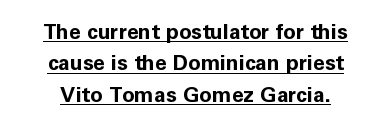
{"italic": "no", "bold": "yes", "underline": "yes", "align": "center", "line_spacing": "normal", "line_spacing_ratio": 1.5, "letter_spacing": "normal", "letter_spacing_em": 0.0, "glyph_px": 21}
